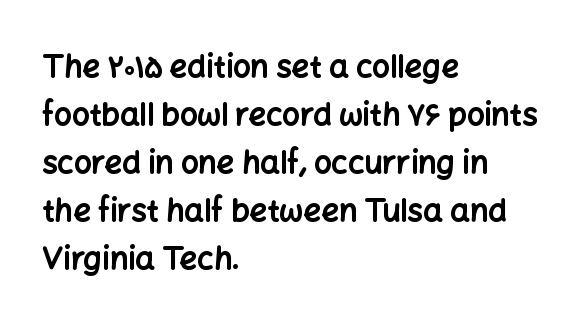
Q: Is the text bold? A: Yes.
Q: Is the text italic (slanted)? A: No, it is upright.
Q: Is the typeface a serif or a sans-serif typeface? A: Sans-serif.
Q: Is the text underlined? A: No.
Q: How is the paragraph aligned? A: Left-aligned.
Q: Is the spacing between letters normal or unusually wide? A: Normal.
Q: Is the spacing between lines tight, normal or loose? A: Normal.
Q: Width (condensed, normal, or wide)? A: Normal.
Q: Stroke contrast? A: Low.
Q: x-height? A: Medium.
Q: Monospaced? A: No.
